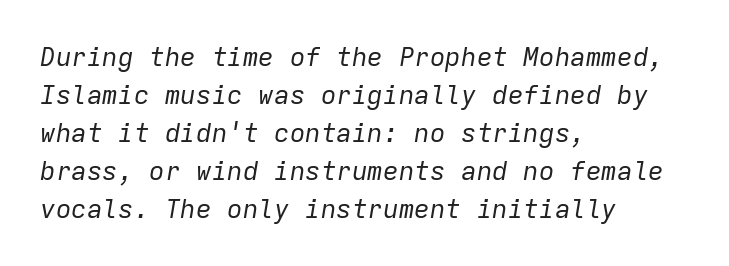
Q: Is the text bold? A: No.
Q: Is the text italic (slanted)? A: Yes, it leans right by about 9 degrees.
Q: Is the text underlined? A: No.
Q: How is the paragraph aligned? A: Left-aligned.
Q: Is the spacing between letters normal or unusually wide? A: Normal.
Q: Is the spacing between lines tight, normal or loose? A: Normal.
